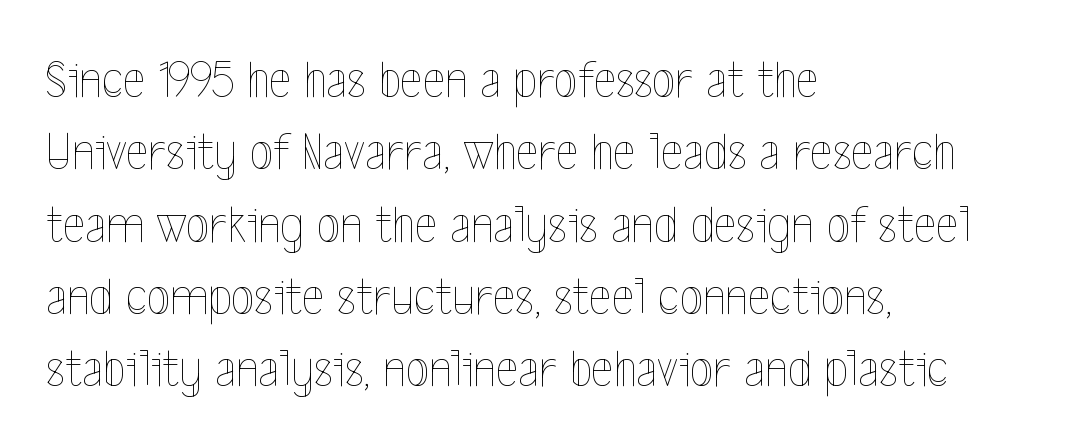
{"italic": "no", "bold": "no", "weight": "thin", "width": "condensed", "x_height": "medium", "monospaced": "no", "underline": "no", "align": "left", "line_spacing": "normal", "line_spacing_ratio": 1.34, "letter_spacing": "normal", "letter_spacing_em": 0.0, "glyph_px": 54}
